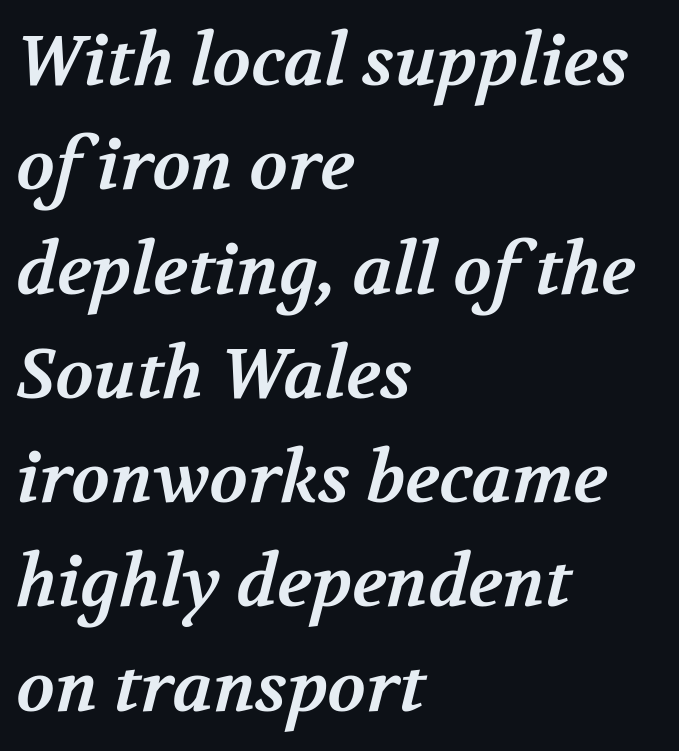
{"serif": "yes", "bold": "yes", "weight": "bold", "width": "normal", "stroke_contrast": "medium", "x_height": "medium", "monospaced": "no", "underline": "no", "align": "left", "line_spacing": "normal", "line_spacing_ratio": 1.49, "letter_spacing": "normal", "letter_spacing_em": 0.0, "glyph_px": 70}
